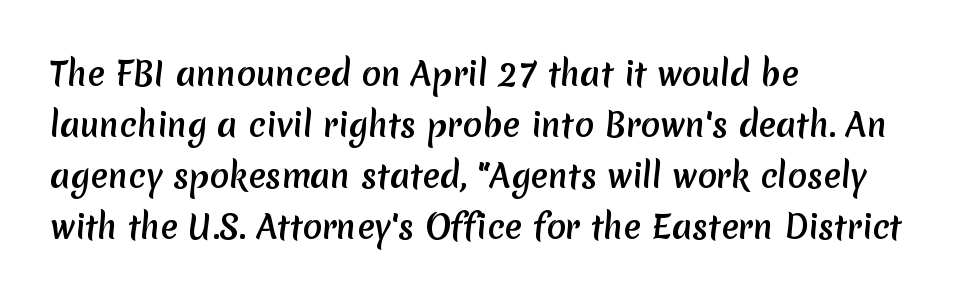
The passage shown has conventional tracking throughout. Caption: multi-line text, flush left, ragged right. Spacing verdict: proportional, widths tailored to each character. Has an underline been added? It has not. Does the leading feel generous? No, just average.
